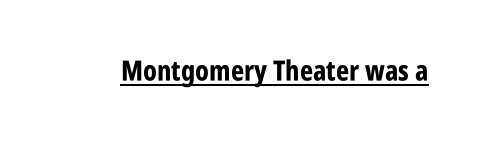
Each letter keeps its own natural width here, so spacing adapts to shape. Thick stems and heavy bowls — unmistakably bold. The glyphs in this specimen are sans serif. Unlike italic type, these characters show no tilt at all.
